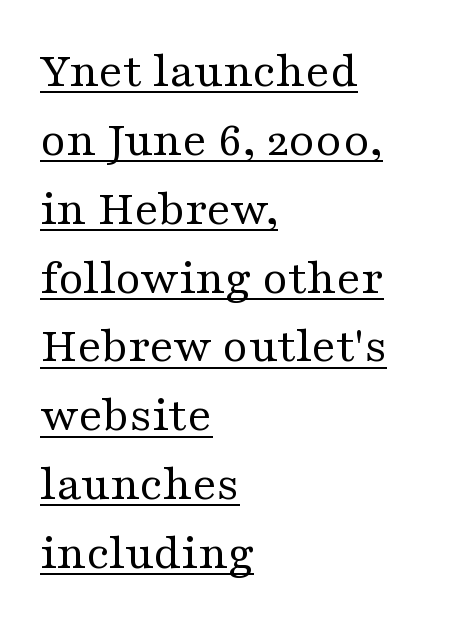
Is there any slant? The stems are plumb. Regular leading. The face used here is proportionally spaced, like ordinary book or web type. Tracking value appears to be zero — textbook default spacing.
